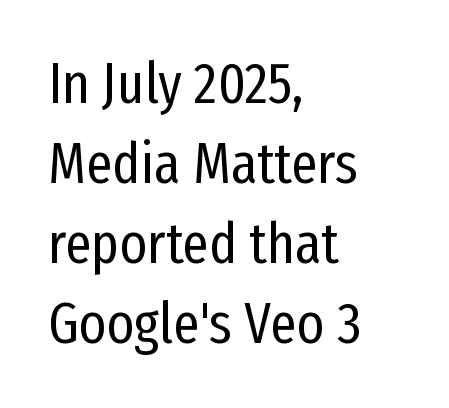
Weight: regular or lighter. The compositor pushed each line to the left boundary. Has an underline been added? It has not. The face used here is a sans, in the tradition of grotesques and geometrics. Students, note that the glyphs here touch the page at normal intervals. Quick note: interline space is typical.
